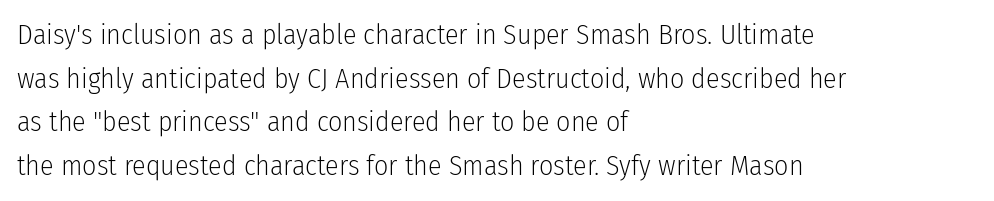
{"serif": "no", "italic": "no", "bold": "no", "weight": "light", "width": "condensed", "stroke_contrast": "low", "x_height": "medium", "monospaced": "no", "underline": "no", "align": "left", "line_spacing": "normal", "line_spacing_ratio": 1.56, "letter_spacing": "normal", "letter_spacing_em": 0.0, "glyph_px": 28}
